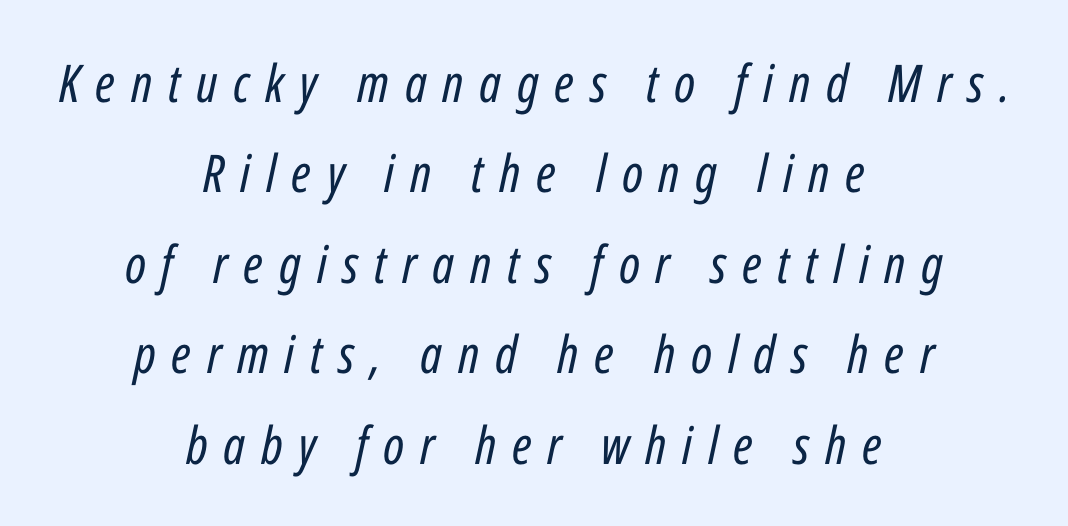
Q: Is the text bold? A: No.
Q: Is the text italic (slanted)? A: Yes, it leans right by about 12 degrees.
Q: Is the text underlined? A: No.
Q: How is the paragraph aligned? A: Centered.
Q: Is the spacing between letters normal or unusually wide? A: Unusually wide.
Q: Width (condensed, normal, or wide)? A: Condensed.
Q: Stroke contrast? A: Low.
Q: x-height? A: Medium.
Q: Monospaced? A: No.
